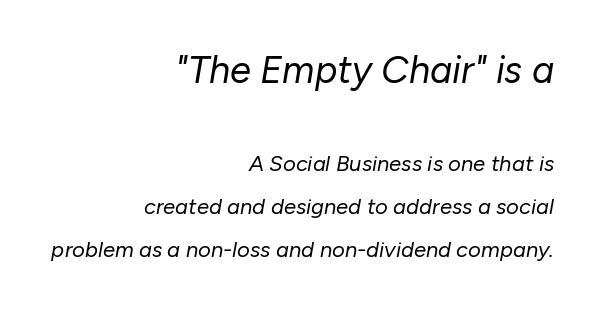
Q: Is the text bold? A: No.
Q: Is the text italic (slanted)? A: Yes, it leans right by about 10 degrees.
Q: Is the text underlined? A: No.
Q: How is the paragraph aligned? A: Right-aligned.
Q: Is the spacing between letters normal or unusually wide? A: Normal.
Q: Is the spacing between lines tight, normal or loose? A: Loose.
Q: Which block of text is set in a larger size, the first (top) or the second (bottom)? A: The first (top) one.
Q: Width (condensed, normal, or wide)? A: Normal.
Q: Stroke contrast? A: Low.
Q: x-height? A: Medium.
Q: Monospaced? A: No.
